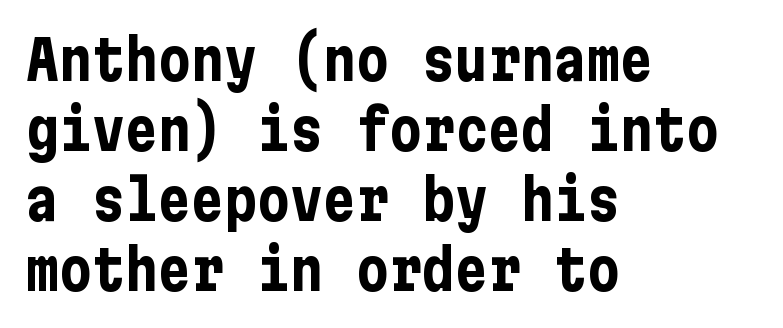
The image shows 55 px bold, condensed sans-serif type, upright; set left-aligned, normal line spacing (1.27x), normal letter spacing, not underlined; low stroke contrast and a medium x-height.
